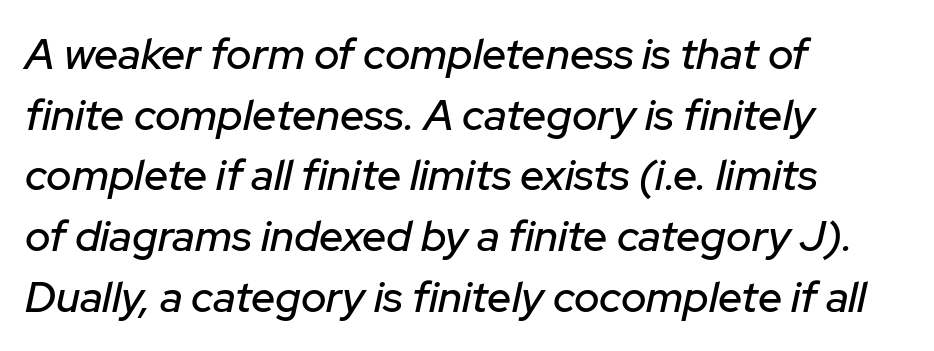
{"italic": "yes", "lean": "right", "slant_degrees": 12, "width": "normal", "stroke_contrast": "low", "x_height": "medium", "monospaced": "no", "underline": "no", "align": "left", "line_spacing": "normal", "line_spacing_ratio": 1.41, "letter_spacing": "normal", "letter_spacing_em": 0.0, "glyph_px": 43}
